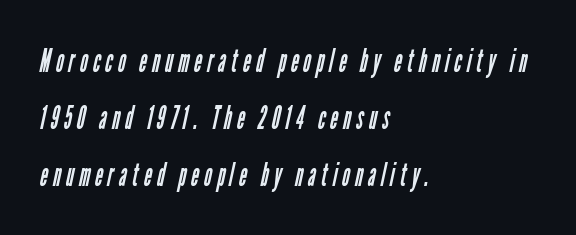
{"serif": "no", "bold": "no", "weight": "regular", "width": "condensed", "stroke_contrast": "low", "x_height": "medium", "monospaced": "no", "underline": "no", "align": "left", "line_spacing_ratio": 1.72, "glyph_px": 33}
